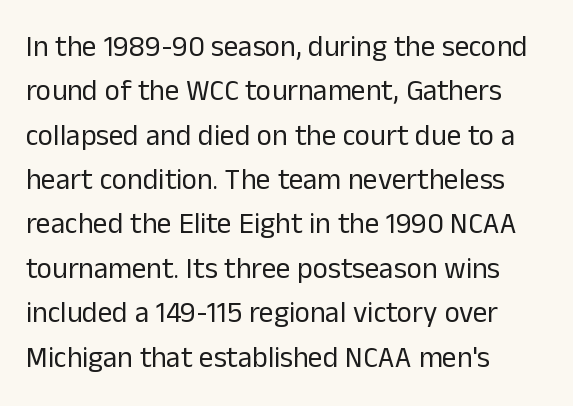
Horizontal alignment here is leftward, the default for most running prose. The font's upright variant was chosen for this text. Quick note: underline off. How are the letters spaced? Ordinarily, with no added tracking. Character widths vary here, with narrow letters taking less room than wide ones.
